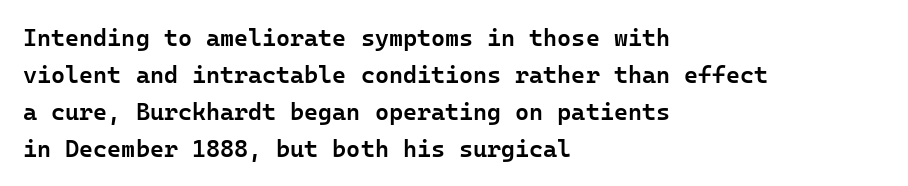
The image shows 24 px text type, upright; set left-aligned, normal line spacing (1.54x), normal letter spacing, not underlined.
